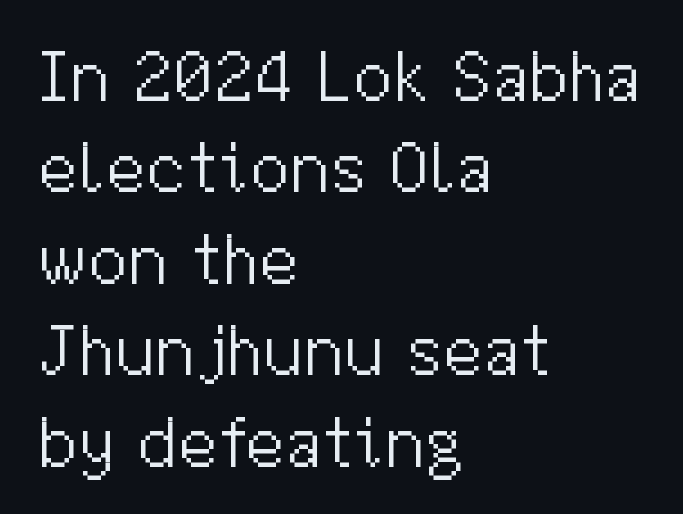
{"serif": "no", "italic": "no", "bold": "no", "weight": "light", "width": "normal", "stroke_contrast": "medium", "x_height": "medium", "monospaced": "no", "underline": "no", "align": "left", "line_spacing": "normal", "line_spacing_ratio": 1.27, "letter_spacing": "normal", "letter_spacing_em": 0.0, "glyph_px": 72}
